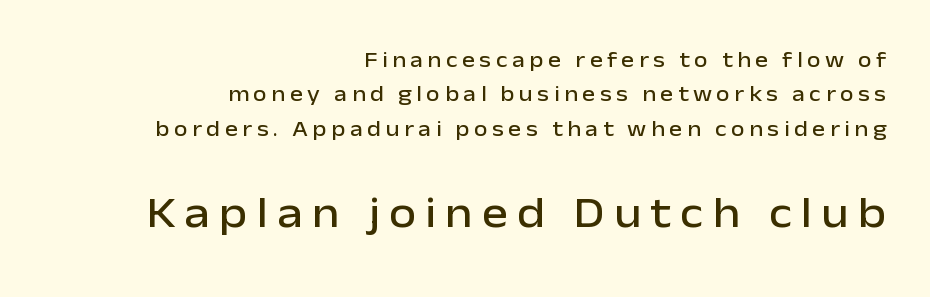
{"serif": "no", "italic": "no", "width": "normal", "stroke_contrast": "low", "x_height": "medium", "monospaced": "no", "underline": "no", "align": "right", "line_spacing": "normal", "line_spacing_ratio": 1.56, "letter_spacing": "wide", "letter_spacing_em": 0.21, "larger_block": "second", "size_ratio": 2.0, "glyph_px": 44}
